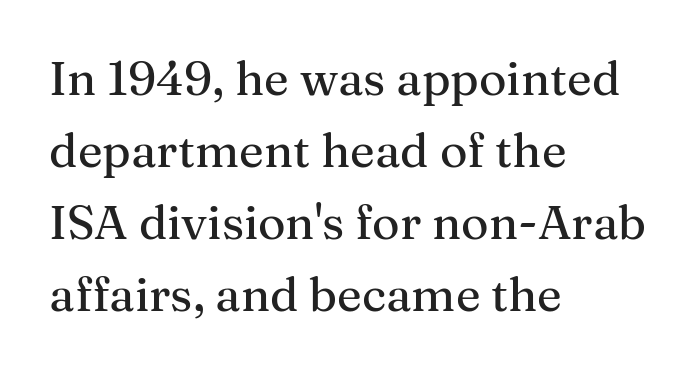
Q: Is the text italic (slanted)? A: No, it is upright.
Q: Is the typeface a serif or a sans-serif typeface? A: Serif.
Q: Is the text underlined? A: No.
Q: How is the paragraph aligned? A: Left-aligned.
Q: Is the spacing between letters normal or unusually wide? A: Normal.
Q: Is the spacing between lines tight, normal or loose? A: Normal.
Q: Width (condensed, normal, or wide)? A: Normal.
Q: Stroke contrast? A: Medium.
Q: x-height? A: Medium.
Q: Monospaced? A: No.
